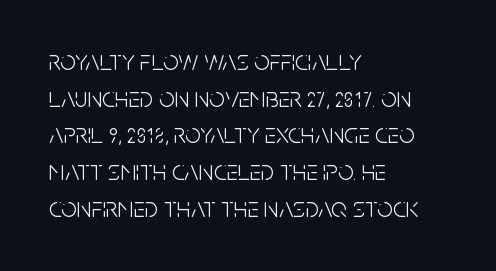
Q: Is the text bold? A: No.
Q: Is the text italic (slanted)? A: No, it is upright.
Q: Is the typeface a serif or a sans-serif typeface? A: Sans-serif.
Q: Is the text underlined? A: No.
Q: How is the paragraph aligned? A: Left-aligned.
Q: Is the spacing between letters normal or unusually wide? A: Normal.
Q: Is the spacing between lines tight, normal or loose? A: Normal.
Q: Width (condensed, normal, or wide)? A: Condensed.
Q: Stroke contrast? A: Low.
Q: x-height? A: Large.
Q: Monospaced? A: No.
